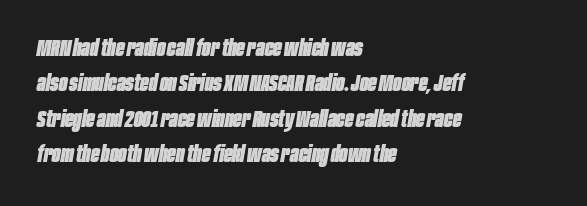
Q: Is the text bold? A: Yes.
Q: Is the text italic (slanted)? A: Yes, it leans right by about 10 degrees.
Q: Is the text underlined? A: No.
Q: How is the paragraph aligned? A: Left-aligned.
Q: Is the spacing between letters normal or unusually wide? A: Normal.
Q: Is the spacing between lines tight, normal or loose? A: Normal.
